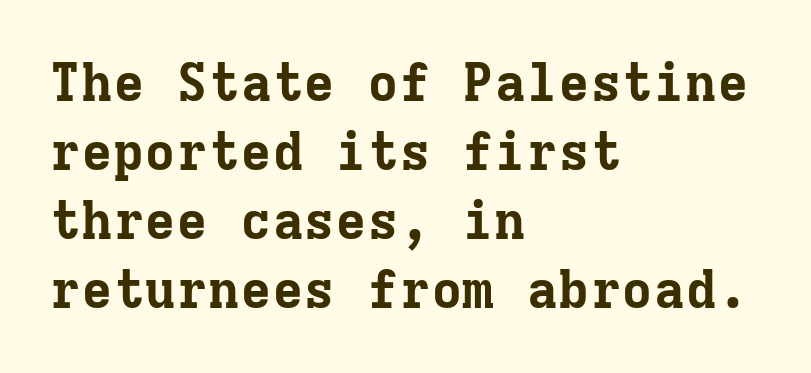
Every stem runs plumb, perpendicular to the baseline. These words are printed bold, with thick strokes throughout. Here the glyphs are tracked normally, forming tight word shapes. I'd call this a serif setting — the letters wear small feet. A student would call this left alignment; a typographer would say flush left, rag right. Underline: absent.
